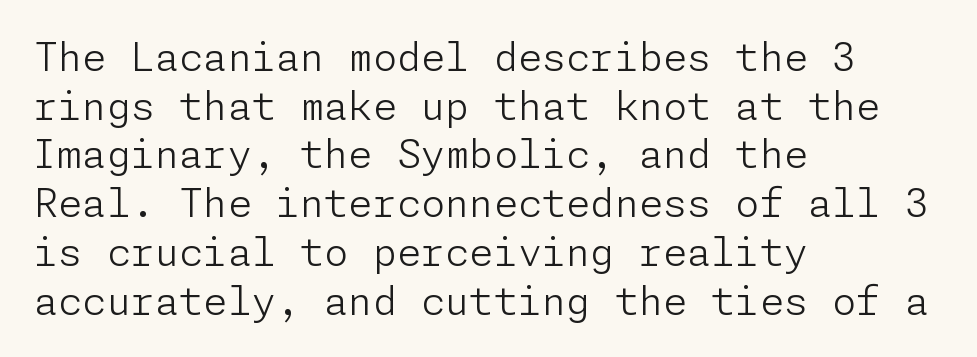
{"serif": "no", "italic": "no", "bold": "no", "weight": "light", "width": "normal", "stroke_contrast": "low", "x_height": "medium", "underline": "no", "align": "left", "line_spacing": "normal", "line_spacing_ratio": 1.25, "letter_spacing": "normal", "letter_spacing_em": 0.0, "glyph_px": 39}
